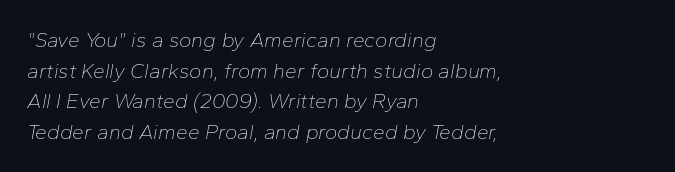
Q: Is the text bold? A: No.
Q: Is the text italic (slanted)? A: Yes, it leans right by about 10 degrees.
Q: Is the text underlined? A: No.
Q: How is the paragraph aligned? A: Left-aligned.
Q: Is the spacing between letters normal or unusually wide? A: Normal.
Q: Is the spacing between lines tight, normal or loose? A: Normal.
